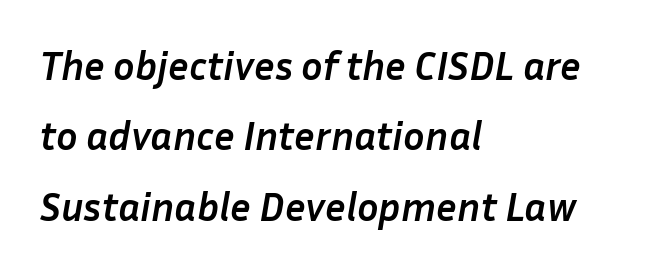
The image shows 40 px semibold type, italic (leaning right); set left-aligned, line spacing 1.76x, normal letter spacing, not underlined; low stroke contrast and a medium x-height.
